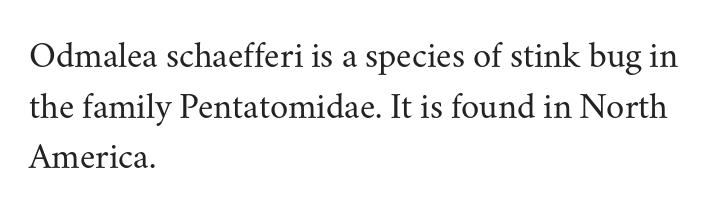
The image shows 37 px regular-weight serif type, upright; set left-aligned, normal line spacing (1.37x), normal letter spacing, not underlined; medium stroke contrast and a small x-height.
